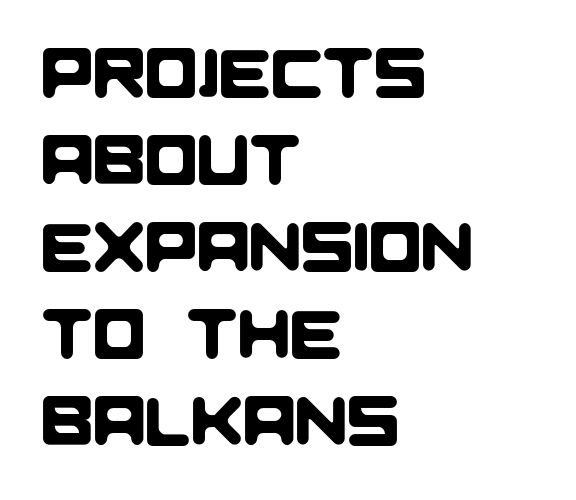
{"serif": "no", "width": "normal", "stroke_contrast": "low", "x_height": "large", "monospaced": "no", "underline": "no", "align": "left", "line_spacing": "normal", "line_spacing_ratio": 1.26, "letter_spacing": "normal", "letter_spacing_em": 0.0, "glyph_px": 69}
